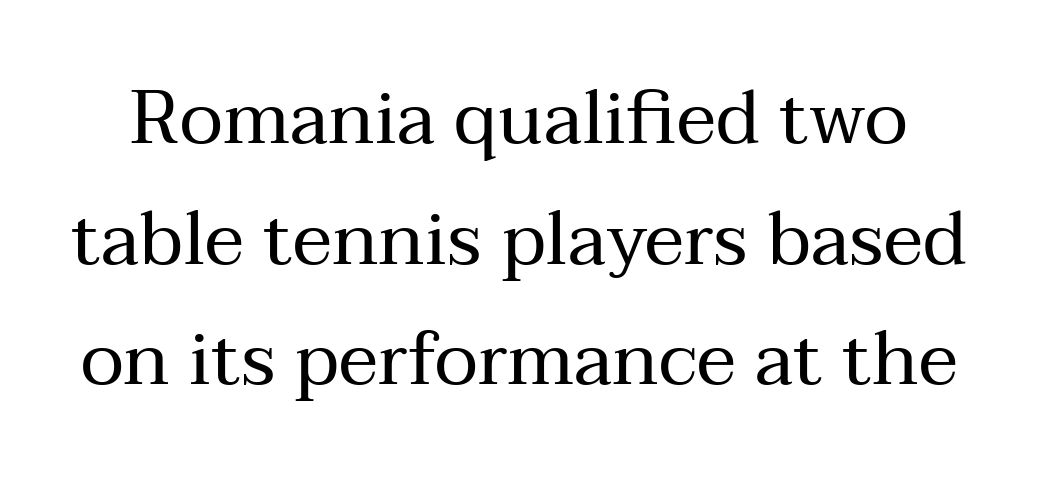
The image shows 75 px regular-weight serif type, upright; set normal line spacing (1.61x), normal letter spacing, not underlined; medium stroke contrast and a medium x-height.
